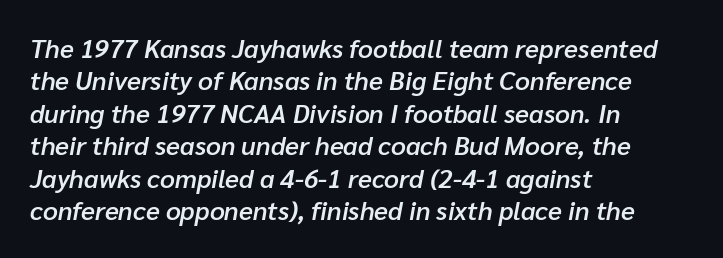
{"italic": "yes", "lean": "right", "slant_degrees": 10, "bold": "semi", "underline": "no", "align": "left", "line_spacing": "normal", "line_spacing_ratio": 1.25, "letter_spacing": "normal", "letter_spacing_em": 0.0, "glyph_px": 26}
